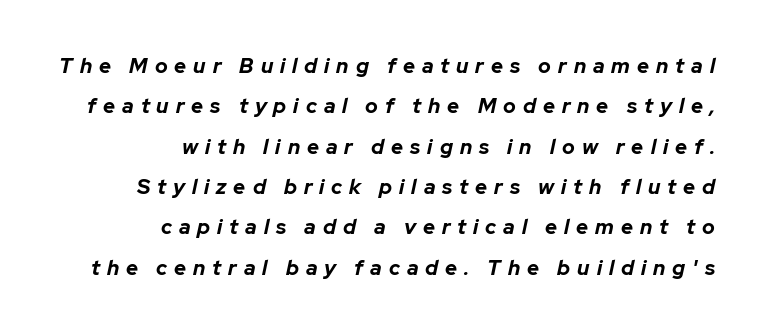
{"italic": "yes", "lean": "right", "slant_degrees": 12, "bold": "yes", "underline": "no", "align": "right", "line_spacing": "loose", "line_spacing_ratio": 1.92, "letter_spacing": "wide", "letter_spacing_em": 0.33, "glyph_px": 21}
